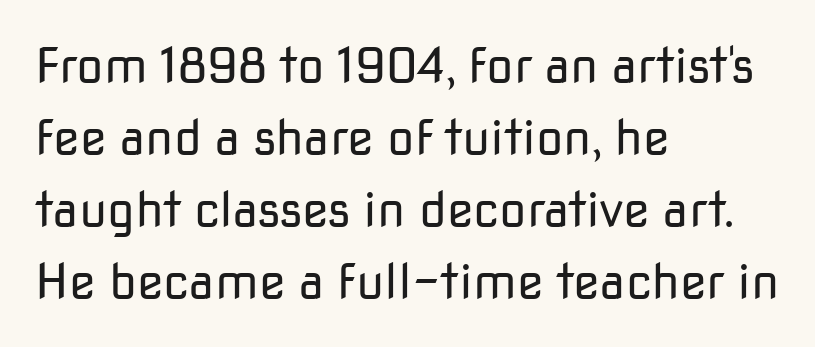
{"serif": "no", "italic": "no", "bold": "no", "weight": "regular", "width": "normal", "stroke_contrast": "low", "x_height": "medium", "monospaced": "no", "underline": "no", "align": "left", "line_spacing": "normal", "line_spacing_ratio": 1.47, "letter_spacing": "normal", "letter_spacing_em": 0.0, "glyph_px": 49}
